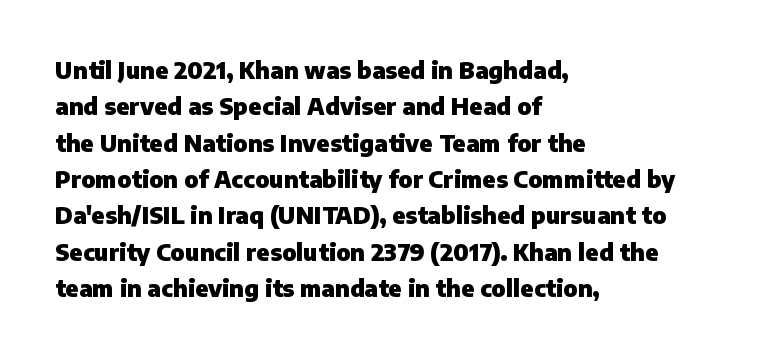
The image shows 23 px bold type, upright; set left-aligned, normal line spacing (1.58x), normal letter spacing, not underlined.
